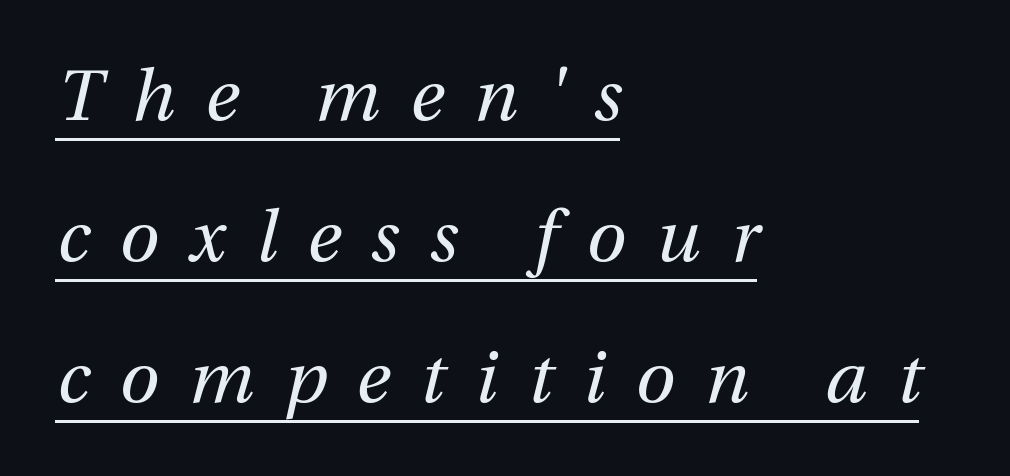
{"italic": "yes", "lean": "right", "slant_degrees": 12, "bold": "no", "weight": "regular", "width": "normal", "stroke_contrast": "medium", "x_height": "medium", "monospaced": "no", "underline": "yes", "align": "left", "line_spacing": "loose", "line_spacing_ratio": 1.96, "letter_spacing": "wide", "letter_spacing_em": 0.42, "glyph_px": 72}
